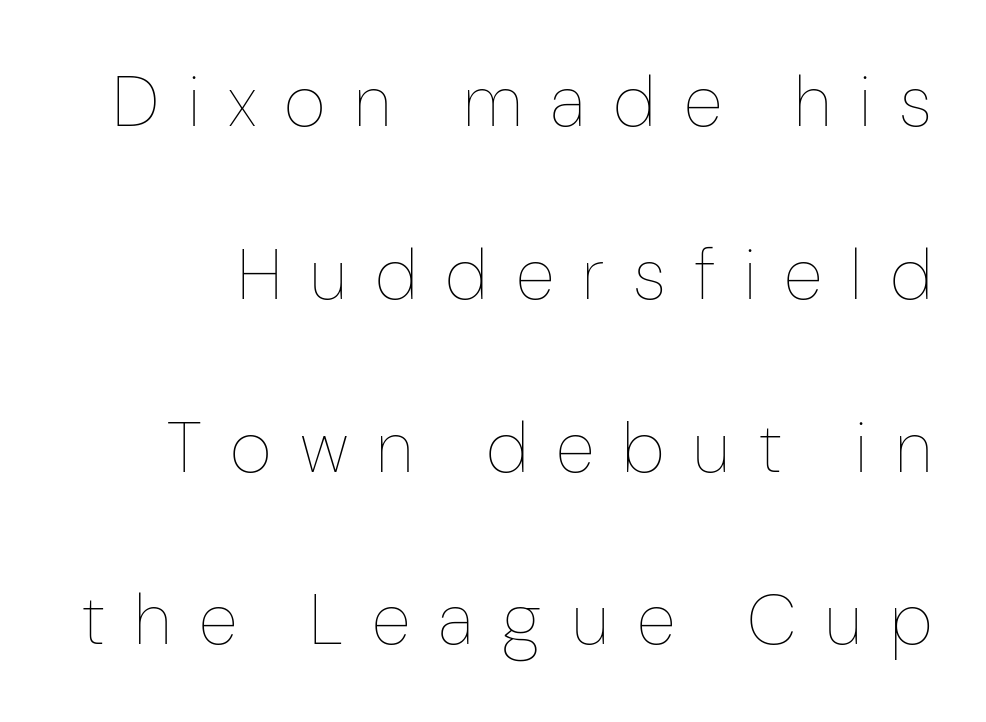
The image shows 72 px thin, condensed type, upright; set loose line spacing (2.4x), unusually wide letter spacing (+0.39 em), not underlined; low stroke contrast and a medium x-height.
